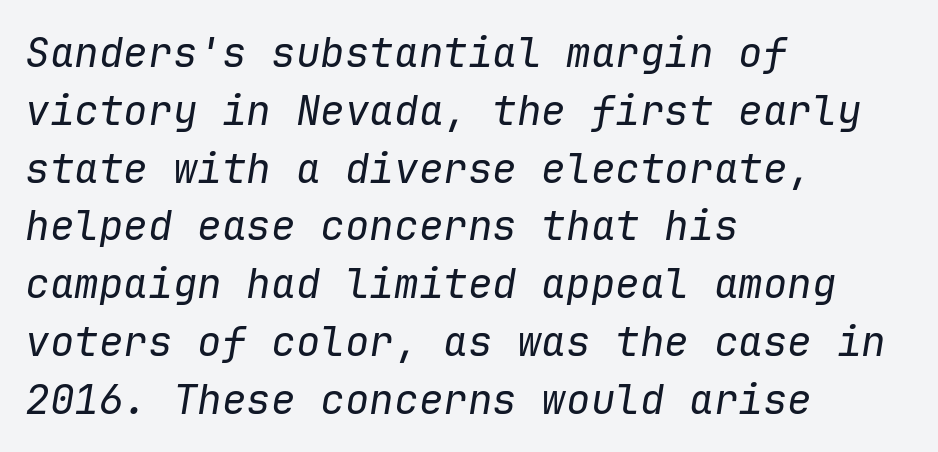
The letterforms sit at book weight or below. How are the letters spaced? Ordinarily, with no added tracking. Line starts are locked; line ends wander. The whole block is typeset with a tilt. Vertical spacing — default.
